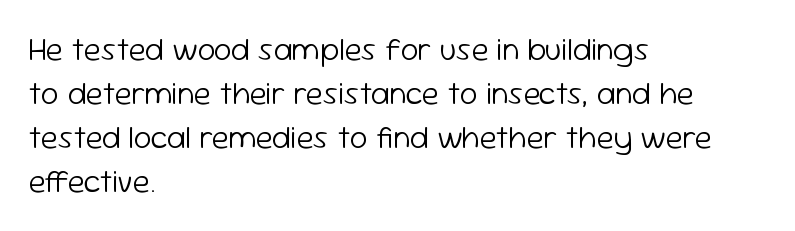
Q: Is the text bold? A: No.
Q: Is the text italic (slanted)? A: No, it is upright.
Q: Is the typeface a serif or a sans-serif typeface? A: Sans-serif.
Q: Is the text underlined? A: No.
Q: How is the paragraph aligned? A: Left-aligned.
Q: Is the spacing between letters normal or unusually wide? A: Normal.
Q: Is the spacing between lines tight, normal or loose? A: Normal.
Q: Width (condensed, normal, or wide)? A: Normal.
Q: Stroke contrast? A: Low.
Q: x-height? A: Medium.
Q: Monospaced? A: No.
